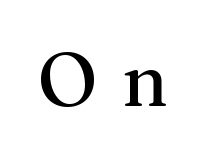
{"serif": "yes", "italic": "no", "bold": "no", "weight": "regular", "width": "normal", "stroke_contrast": "medium", "x_height": "medium", "monospaced": "no", "underline": "no", "letter_spacing": "wide", "letter_spacing_em": 0.32, "glyph_px": 76}
